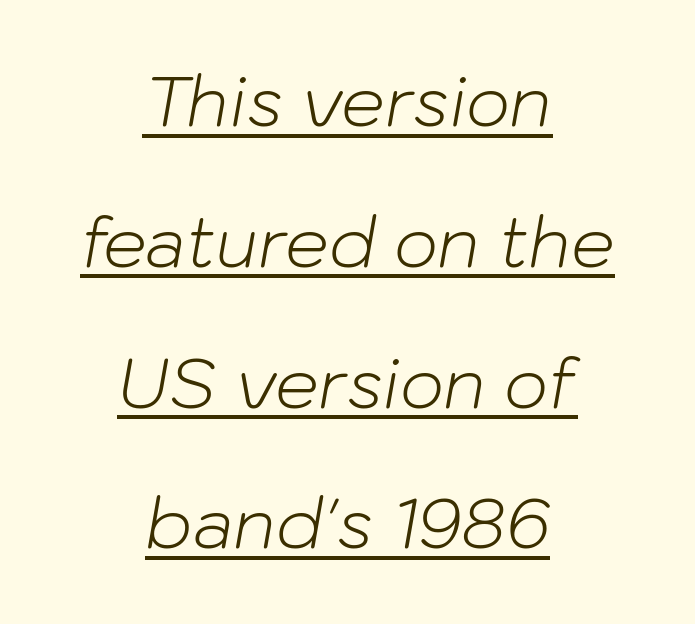
The image shows 69 px light type, italic (leaning right); set centered, loose line spacing (2.04x), normal letter spacing, underlined; low stroke contrast and a medium x-height.
